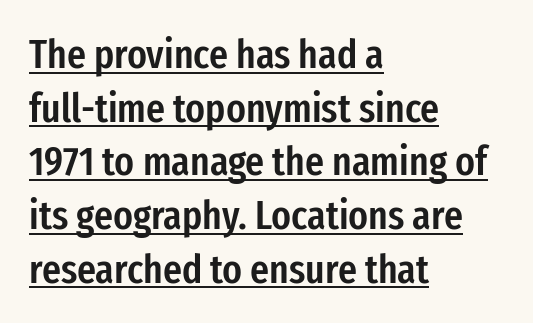
Q: Is the text bold? A: Semi-bold.
Q: Is the text italic (slanted)? A: No, it is upright.
Q: Is the typeface a serif or a sans-serif typeface? A: Sans-serif.
Q: Is the text underlined? A: Yes.
Q: How is the paragraph aligned? A: Left-aligned.
Q: Is the spacing between letters normal or unusually wide? A: Normal.
Q: Is the spacing between lines tight, normal or loose? A: Normal.
Q: Width (condensed, normal, or wide)? A: Condensed.
Q: Stroke contrast? A: Low.
Q: x-height? A: Medium.
Q: Monospaced? A: No.
